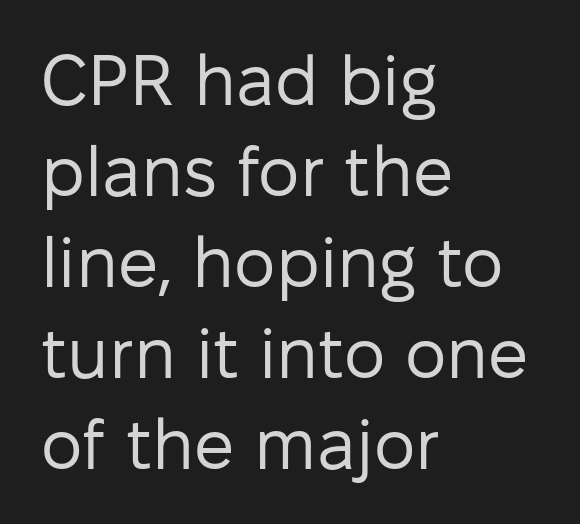
The passage shown is typed in a proportional face where columns would drift. Is there much room between lines? A standard amount, neither cramped nor airy. Rule under the text: the space is simply empty. Italic: no, the glyphs are upright roman. Inter-character spacing is left at the font's built-in metrics.
